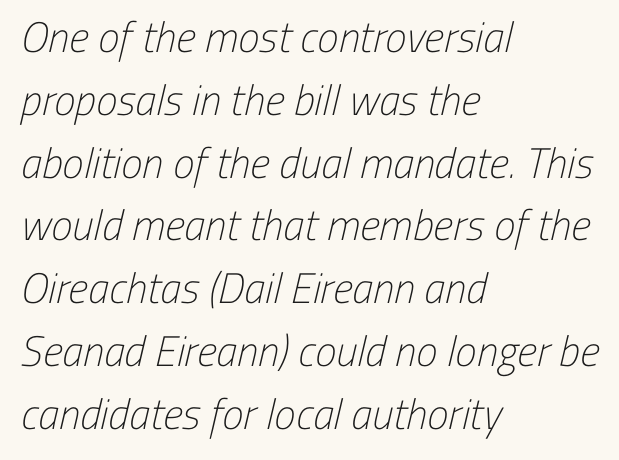
Q: Is the text bold? A: No.
Q: Is the typeface a serif or a sans-serif typeface? A: Sans-serif.
Q: Is the text underlined? A: No.
Q: How is the paragraph aligned? A: Left-aligned.
Q: Is the spacing between letters normal or unusually wide? A: Normal.
Q: Is the spacing between lines tight, normal or loose? A: Normal.
Q: Width (condensed, normal, or wide)? A: Condensed.
Q: Stroke contrast? A: Low.
Q: x-height? A: Medium.
Q: Monospaced? A: No.
